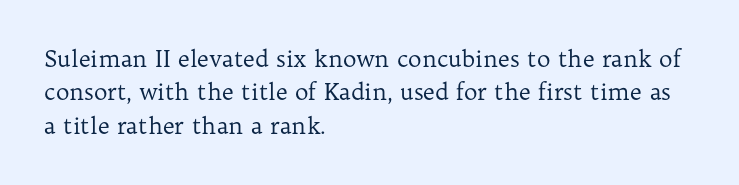
The image shows 23 px text type, upright; set left-aligned, normal line spacing (1.45x), normal letter spacing, not underlined.
